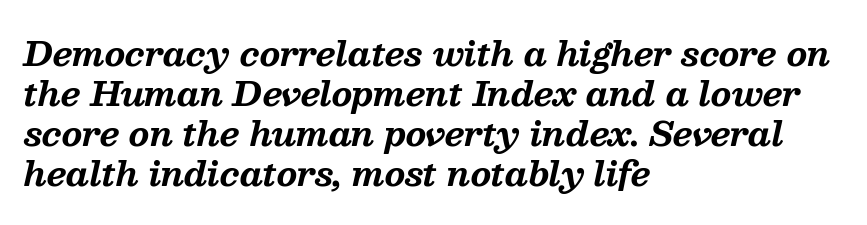
The image shows 33 px bold serif type, italic (leaning right); set left-aligned, line spacing 1.21x, normal letter spacing, not underlined; medium stroke contrast and a medium x-height.
